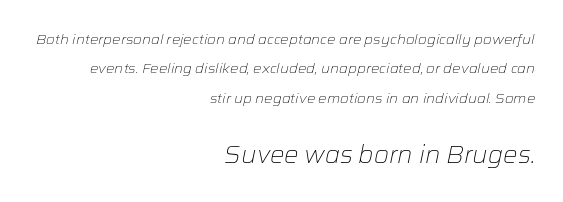
These lines stack with their right ends in a neat column. No word sits above an underline. The rendering applies a slant to the glyphs. The font sits on the lighter half of the weight spectrum, regular included. The space between consecutive lines is lavish. The letterforms sit shoulder to shoulder at normal distance.
